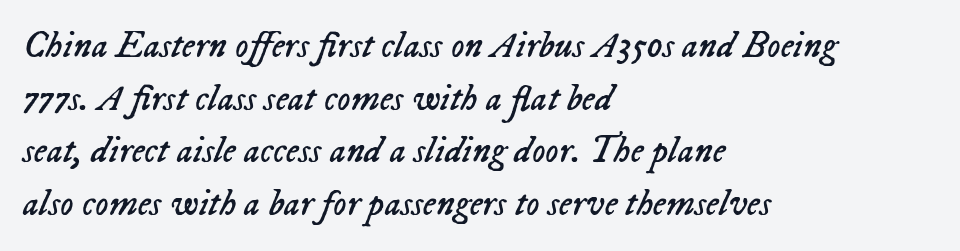
Type without underlining. The rag falls on the right side of this text block. Rendered with sloped, italic letterforms. Do the characters align in a grid? No, the font is proportional.
